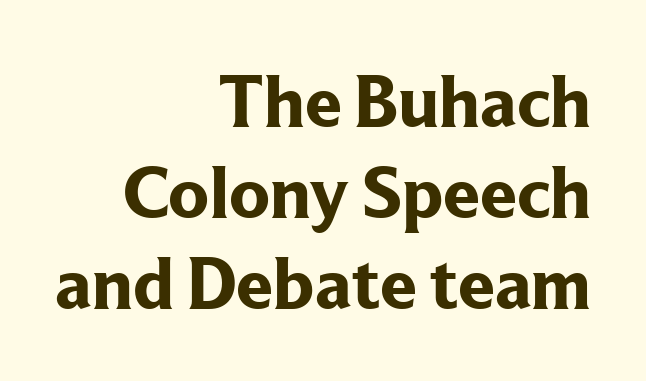
Q: Is the text bold? A: Yes.
Q: Is the text italic (slanted)? A: No, it is upright.
Q: Is the typeface a serif or a sans-serif typeface? A: Serif.
Q: Is the text underlined? A: No.
Q: How is the paragraph aligned? A: Right-aligned.
Q: Is the spacing between letters normal or unusually wide? A: Normal.
Q: Width (condensed, normal, or wide)? A: Normal.
Q: Stroke contrast? A: Low.
Q: x-height? A: Medium.
Q: Monospaced? A: No.
